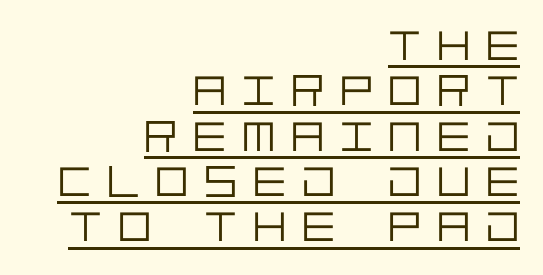
The image shows 44 px light sans-serif type, upright; set right-aligned, tight line spacing (1.03x), unusually wide letter spacing (+0.36 em), underlined; low stroke contrast and a large x-height.
